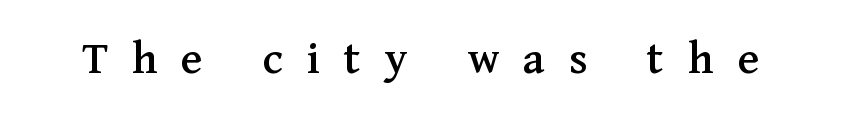
Q: Is the text italic (slanted)? A: No, it is upright.
Q: Is the typeface a serif or a sans-serif typeface? A: Serif.
Q: Is the text underlined? A: No.
Q: Is the spacing between letters normal or unusually wide? A: Unusually wide.
Q: Width (condensed, normal, or wide)? A: Normal.
Q: Stroke contrast? A: Medium.
Q: x-height? A: Medium.
Q: Monospaced? A: No.
